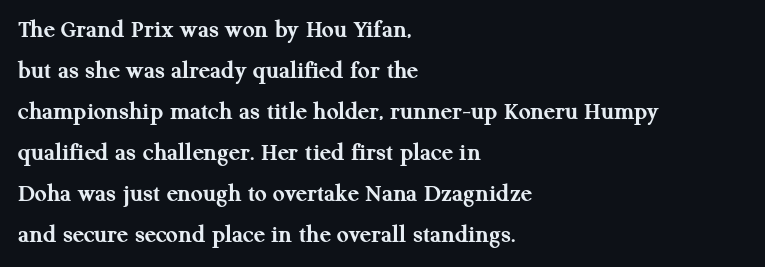
Q: Is the text bold? A: Yes.
Q: Is the text italic (slanted)? A: No, it is upright.
Q: Is the text underlined? A: No.
Q: How is the paragraph aligned? A: Left-aligned.
Q: Is the spacing between letters normal or unusually wide? A: Normal.
Q: Is the spacing between lines tight, normal or loose? A: Normal.
